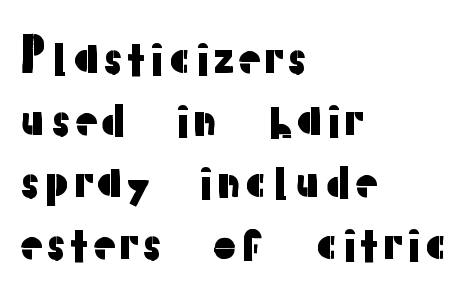
The image shows 46 px sans-serif type, upright; set left-aligned, normal line spacing (1.35x), normal letter spacing, not underlined; low stroke contrast and a medium x-height.
